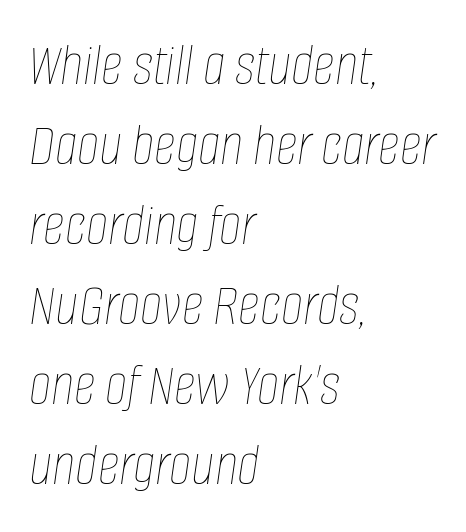
Q: Is the text bold? A: No.
Q: Is the text italic (slanted)? A: Yes, it leans right by about 8 degrees.
Q: Is the text underlined? A: No.
Q: How is the paragraph aligned? A: Left-aligned.
Q: Is the spacing between letters normal or unusually wide? A: Normal.
Q: Is the spacing between lines tight, normal or loose? A: Normal.
Q: Width (condensed, normal, or wide)? A: Condensed.
Q: Stroke contrast? A: Low.
Q: x-height? A: Large.
Q: Monospaced? A: No.
